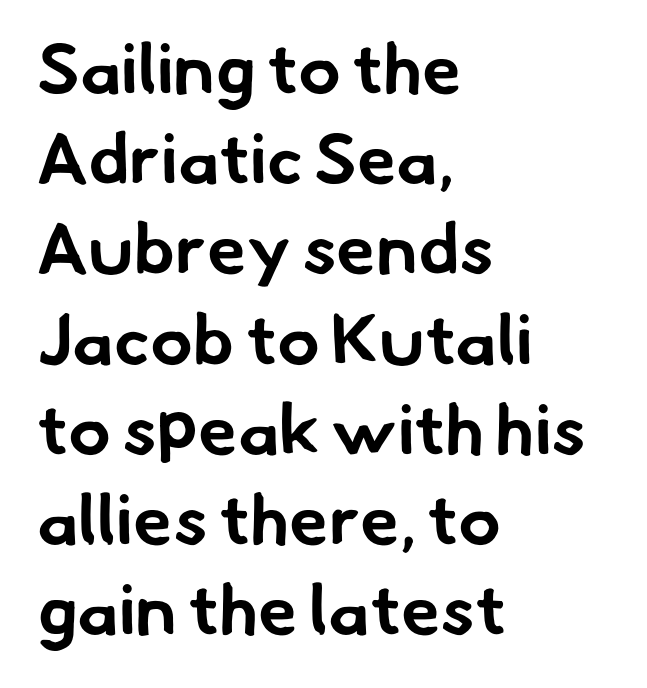
{"serif": "no", "bold": "yes", "weight": "bold", "width": "normal", "stroke_contrast": "low", "x_height": "small", "monospaced": "no", "underline": "no", "align": "left", "line_spacing": "normal", "line_spacing_ratio": 1.27, "letter_spacing": "normal", "letter_spacing_em": 0.0, "glyph_px": 71}
